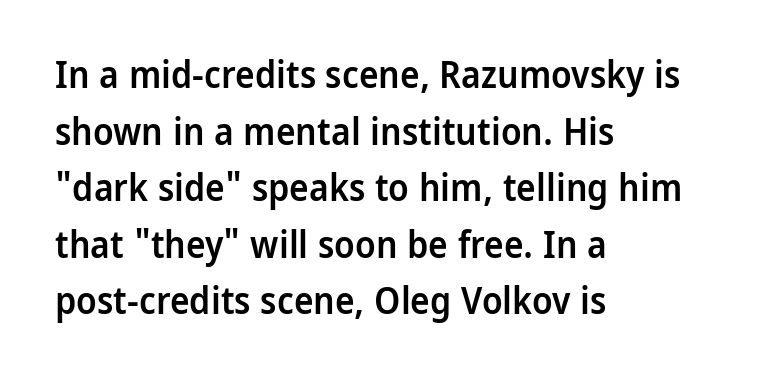
Q: Is the text bold? A: Semi-bold.
Q: Is the text italic (slanted)? A: No, it is upright.
Q: Is the typeface a serif or a sans-serif typeface? A: Sans-serif.
Q: Is the text underlined? A: No.
Q: How is the paragraph aligned? A: Left-aligned.
Q: Is the spacing between letters normal or unusually wide? A: Normal.
Q: Is the spacing between lines tight, normal or loose? A: Normal.
Q: Width (condensed, normal, or wide)? A: Normal.
Q: Stroke contrast? A: Low.
Q: x-height? A: Medium.
Q: Monospaced? A: No.
